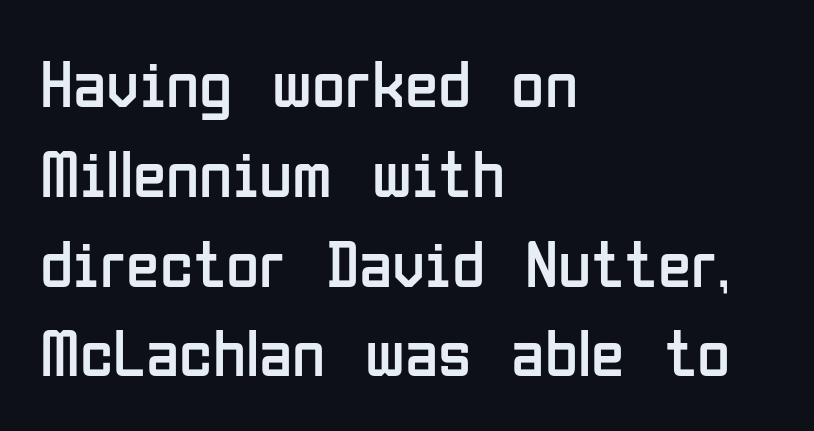
Note: no serifs on the glyphs. If you drew a ruler down the left edge, every line would touch it. Weight: regular or lighter. You can tell it's not italic because the verticals are truly vertical. The face used here is proportionally spaced, like ordinary book or web type.
